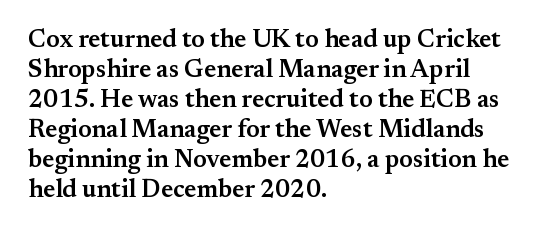
The image shows 25 px text type, upright; set left-aligned, line spacing 1.2x, normal letter spacing, not underlined.
